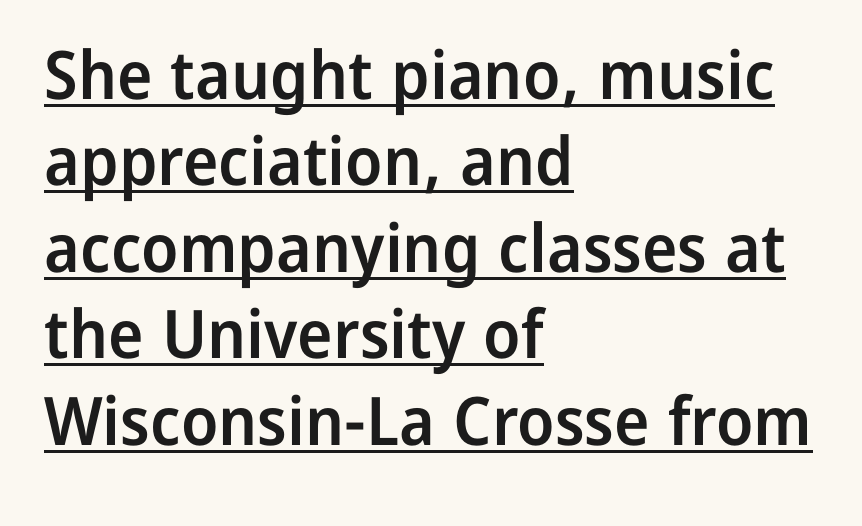
The image shows 67 px semibold sans-serif type, upright; set left-aligned, normal line spacing (1.29x), normal letter spacing, underlined; low stroke contrast and a medium x-height.
